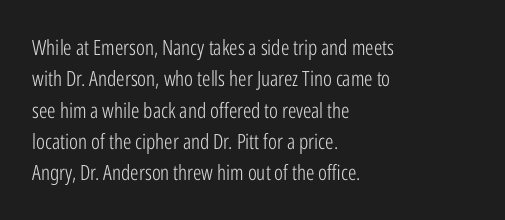
The image shows 21 px text type, upright; set left-aligned, normal line spacing (1.49x), normal letter spacing, not underlined.
